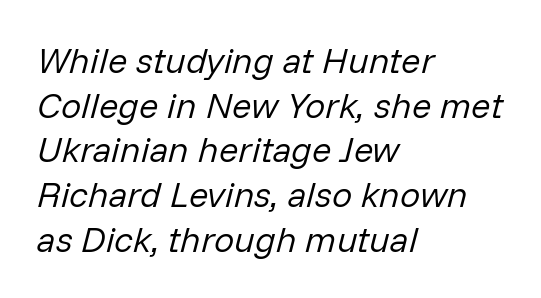
{"italic": "yes", "lean": "right", "slant_degrees": 14, "bold": "no", "weight": "regular", "width": "normal", "stroke_contrast": "low", "x_height": "medium", "monospaced": "no", "underline": "no", "align": "left", "line_spacing_ratio": 1.24, "letter_spacing": "normal", "letter_spacing_em": 0.0, "glyph_px": 36}
